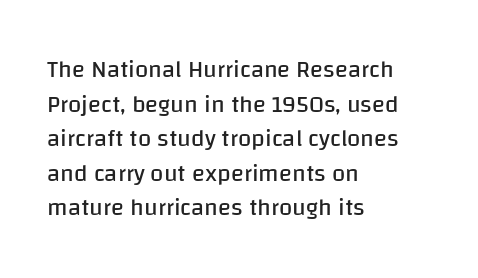
{"italic": "no", "bold": "no", "underline": "no", "align": "left", "line_spacing": "normal", "line_spacing_ratio": 1.44, "letter_spacing": "normal", "letter_spacing_em": 0.0, "glyph_px": 24}
